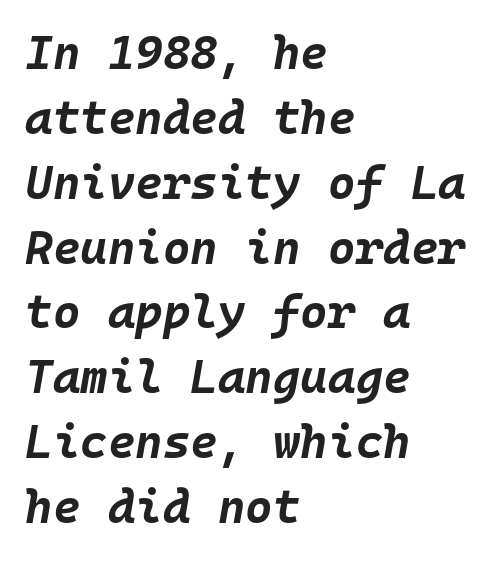
The typesetting leans heavy: a genuine bold. Alignment: flush left. Is there much room between lines? A standard amount, neither cramped nor airy. Honestly, there is no underline to notice here at all. The typography opts for an oblique posture over an upright one.
